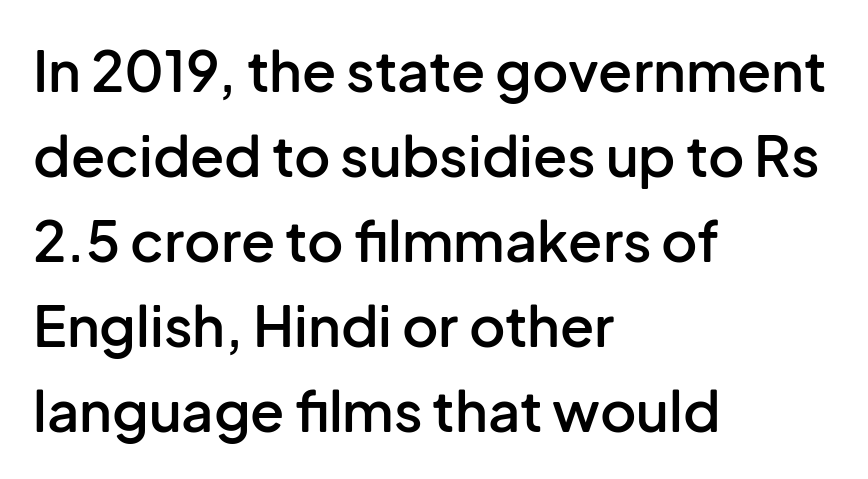
Here the designer chose a conventional face with non-uniform glyph widths. Here the glyphs are tracked normally, forming tight word shapes. Set as a demibold, roughly 600 on the weight scale. The specimen omits any rule beneath the text block's lines. Characters remain perfectly vertical along every line.
